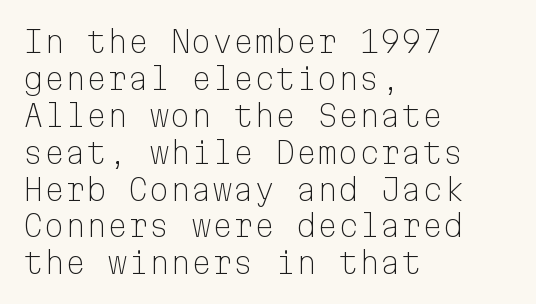
The image shows 30 px light sans-serif type, upright, monospaced; set left-aligned, line spacing 1.23x, normal letter spacing, not underlined; low stroke contrast and a medium x-height.
